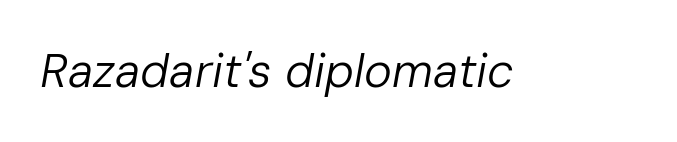
The image shows 47 px regular-weight type, italic (leaning right); set normal letter spacing, not underlined; low stroke contrast and a medium x-height.
